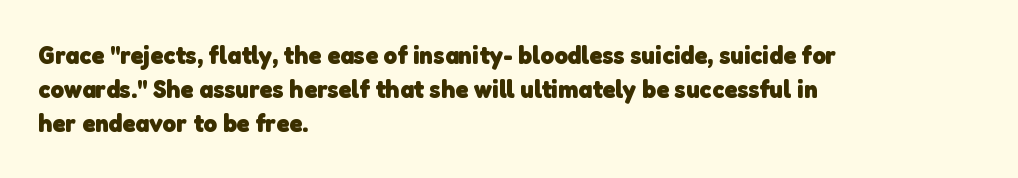
Q: Is the text bold? A: Yes.
Q: Is the text underlined? A: No.
Q: How is the paragraph aligned? A: Left-aligned.
Q: Is the spacing between letters normal or unusually wide? A: Normal.
Q: Is the spacing between lines tight, normal or loose? A: Normal.
